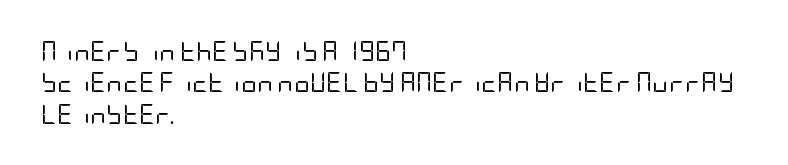
{"italic": "no", "bold": "no", "underline": "no", "align": "left", "line_spacing": "normal", "line_spacing_ratio": 1.57, "letter_spacing": "normal", "letter_spacing_em": 0.0, "glyph_px": 20}
